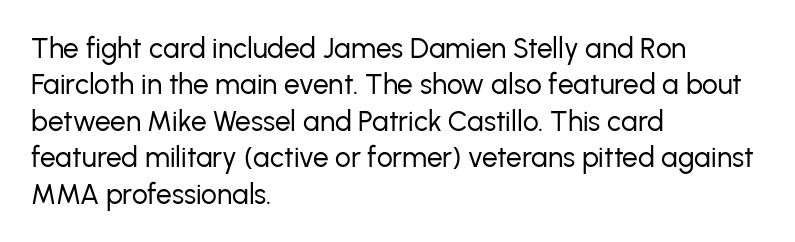
The image shows 28 px regular-weight sans-serif type, upright; set left-aligned, normal line spacing (1.3x), normal letter spacing, not underlined; low stroke contrast and a medium x-height.
